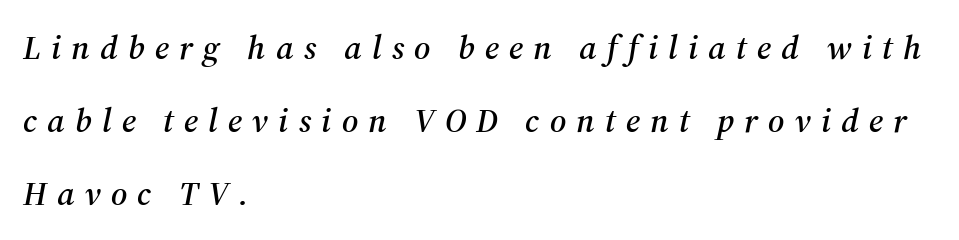
Q: Is the text italic (slanted)? A: Yes, it leans right by about 12 degrees.
Q: Is the typeface a serif or a sans-serif typeface? A: Serif.
Q: Is the text underlined? A: No.
Q: How is the paragraph aligned? A: Left-aligned.
Q: Is the spacing between letters normal or unusually wide? A: Unusually wide.
Q: Is the spacing between lines tight, normal or loose? A: Loose.
Q: Width (condensed, normal, or wide)? A: Normal.
Q: Stroke contrast? A: Medium.
Q: x-height? A: Medium.
Q: Monospaced? A: No.
